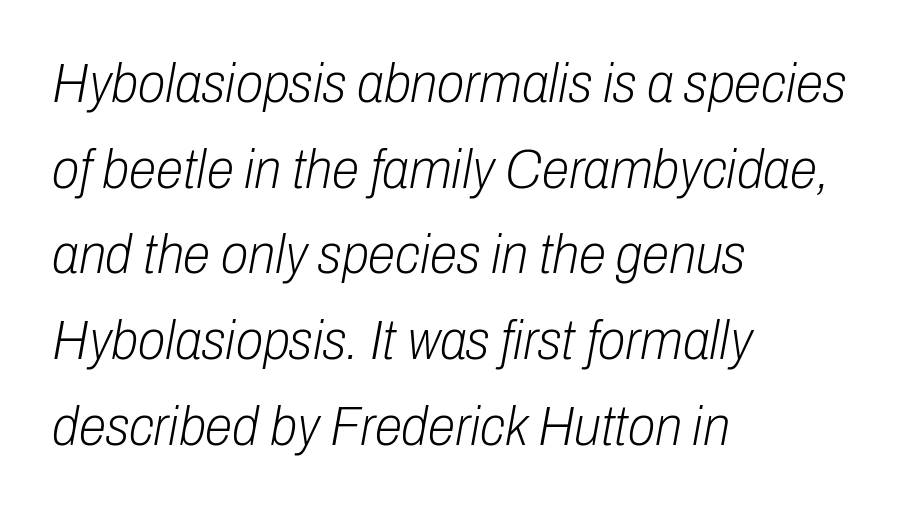
{"italic": "yes", "lean": "right", "slant_degrees": 10, "bold": "no", "weight": "light", "width": "condensed", "stroke_contrast": "low", "x_height": "medium", "monospaced": "no", "underline": "no", "align": "left", "line_spacing": "normal", "line_spacing_ratio": 1.53, "letter_spacing": "normal", "letter_spacing_em": 0.0, "glyph_px": 56}
